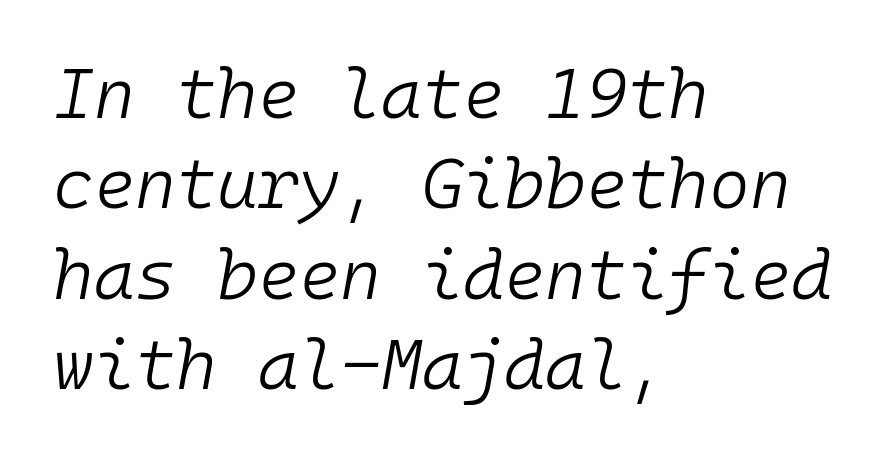
Letters rest on an invisible, unmarked baseline. The weight tops out at a normal text grade. Every character here occupies the same horizontal width, giving the sample a typewriter-like rhythm. This sample uses an oblique cut, with every glyph tilted off the vertical. You could call the tracking neutral — neither tight nor loose. A classic flush-left, rag-right setting is used for this passage.
